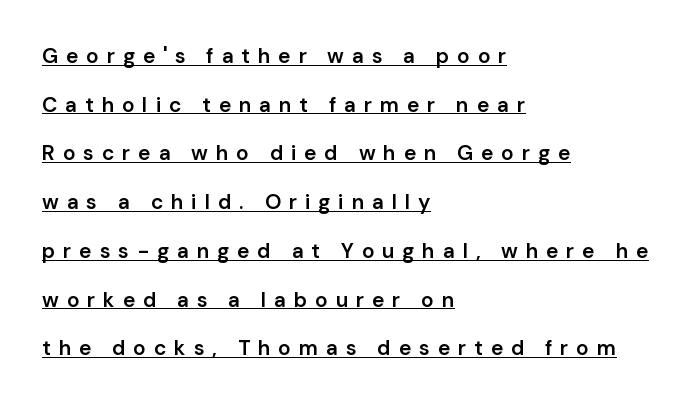
The rendering uses a large line-height, opening up the rows. Inter-character spacing is expanded well beyond the font's built-in metrics. Each line of the rendering has a horizontal stroke beneath the glyphs. It's the straight-up-and-down kind of type. Compared with a centered layout, this one pins lines to the left instead.
